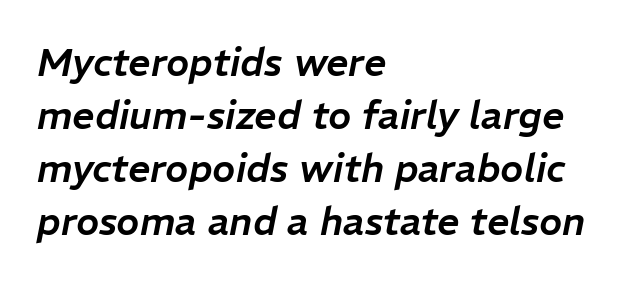
{"italic": "yes", "lean": "right", "slant_degrees": 11, "width": "normal", "stroke_contrast": "low", "x_height": "medium", "monospaced": "no", "underline": "no", "align": "left", "line_spacing": "normal", "line_spacing_ratio": 1.36, "letter_spacing": "normal", "letter_spacing_em": 0.0, "glyph_px": 39}
